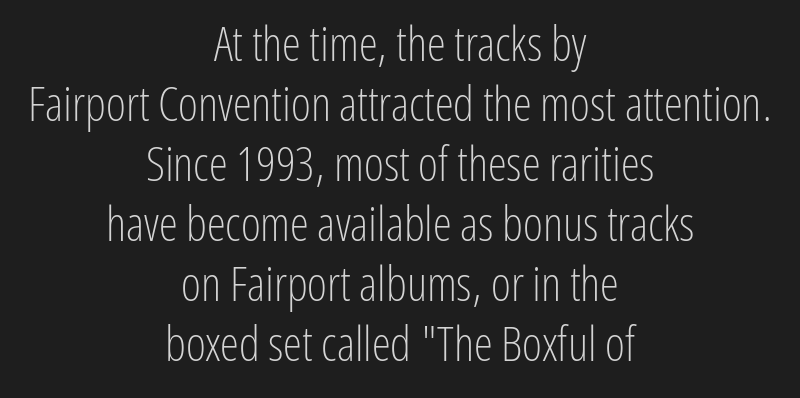
{"serif": "no", "italic": "no", "bold": "no", "weight": "light", "width": "condensed", "stroke_contrast": "low", "x_height": "medium", "monospaced": "no", "underline": "no", "align": "center", "line_spacing": "normal", "line_spacing_ratio": 1.25, "letter_spacing": "normal", "letter_spacing_em": 0.0, "glyph_px": 48}
